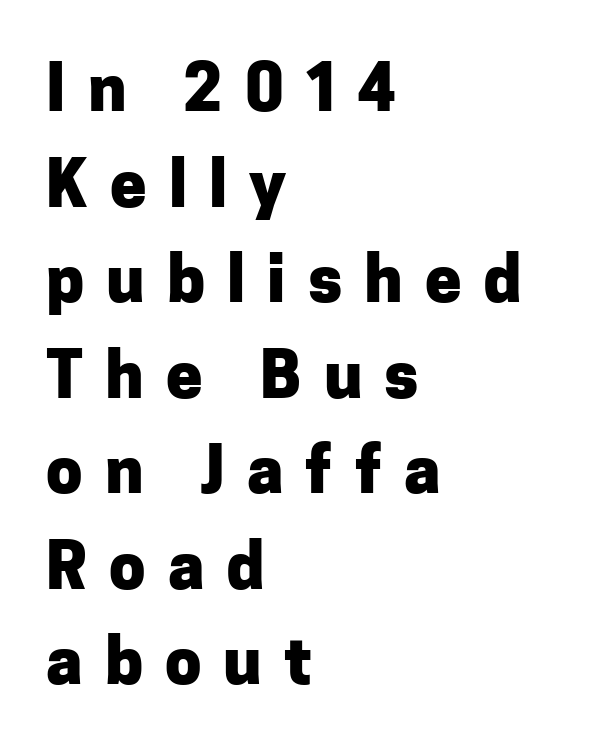
Q: Is the text bold? A: Yes.
Q: Is the text italic (slanted)? A: No, it is upright.
Q: Is the typeface a serif or a sans-serif typeface? A: Sans-serif.
Q: Is the text underlined? A: No.
Q: How is the paragraph aligned? A: Left-aligned.
Q: Is the spacing between letters normal or unusually wide? A: Unusually wide.
Q: Is the spacing between lines tight, normal or loose? A: Normal.
Q: Width (condensed, normal, or wide)? A: Normal.
Q: Stroke contrast? A: Low.
Q: x-height? A: Medium.
Q: Monospaced? A: No.
